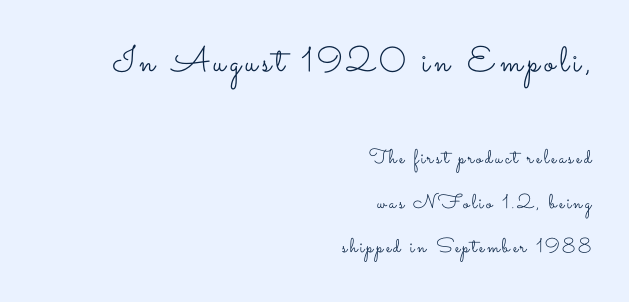
The image shows 35 px light, wide type; set right-aligned, loose line spacing (2.23x), not underlined; the first (top) block is 1.75x larger; low stroke contrast and a small x-height.
